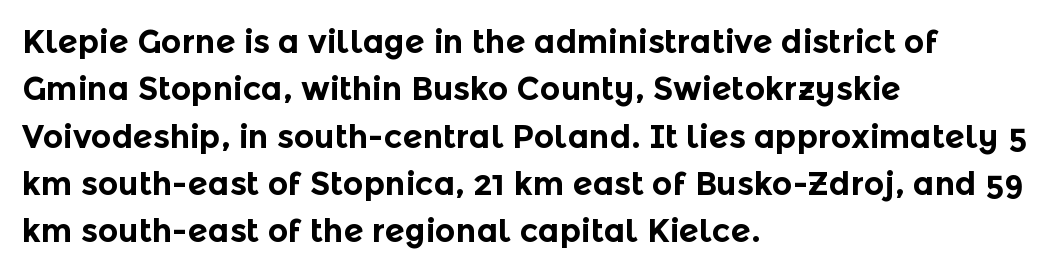
Posture: vertical. Does the type have serifs? No, each stem ends abruptly. Horizontally, the lines are justified to the leading edge only. How would I describe the line gaps? Plain and ordinary. Notice how thick the strokes are: this is what a full bold looks like. This sample has the flowing, uneven cadence of proportional lettering.
